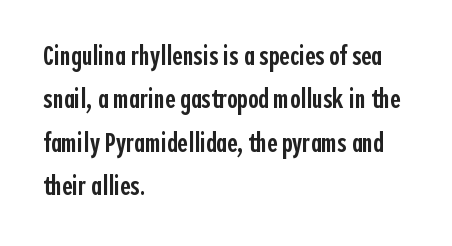
{"serif": "no", "italic": "no", "bold": "semi", "weight": "semibold", "width": "condensed", "x_height": "medium", "monospaced": "no", "underline": "no", "align": "left", "line_spacing": "normal", "line_spacing_ratio": 1.55, "letter_spacing": "normal", "letter_spacing_em": 0.0, "glyph_px": 28}
